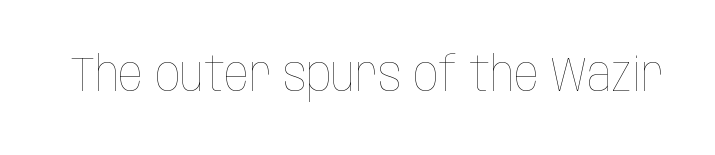
Q: Is the text bold? A: No.
Q: Is the text italic (slanted)? A: No, it is upright.
Q: Is the text underlined? A: No.
Q: Is the spacing between letters normal or unusually wide? A: Normal.
Q: Width (condensed, normal, or wide)? A: Condensed.
Q: Stroke contrast? A: Low.
Q: x-height? A: Large.
Q: Monospaced? A: No.
